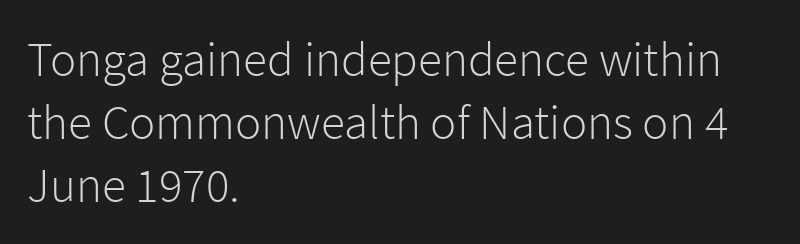
{"serif": "no", "italic": "no", "bold": "no", "weight": "light", "width": "normal", "stroke_contrast": "low", "x_height": "medium", "monospaced": "no", "underline": "no", "align": "left", "line_spacing": "normal", "line_spacing_ratio": 1.29, "letter_spacing": "normal", "letter_spacing_em": 0.0, "glyph_px": 49}
